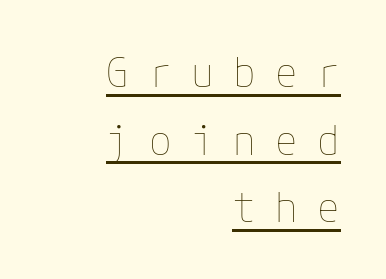
The strokes carry an ordinary text weight at most. The letters stand upright; this is a roman face. The passage is arranged like a letterhead date or caption credit — flush right. The tracking jumps out immediately: characters are airy and widely separated.
